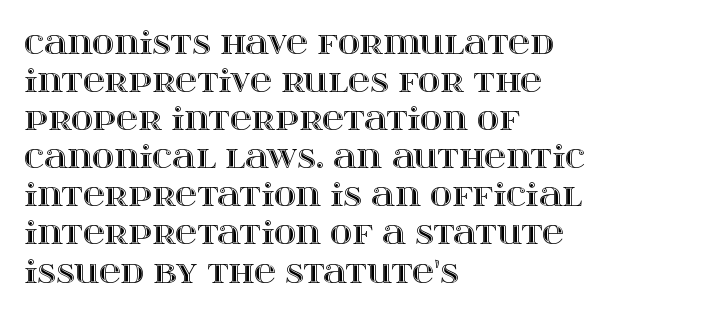
{"italic": "no", "width": "wide", "x_height": "large", "monospaced": "no", "underline": "no", "align": "left", "line_spacing": "normal", "line_spacing_ratio": 1.27, "letter_spacing": "normal", "letter_spacing_em": 0.0, "glyph_px": 30}
